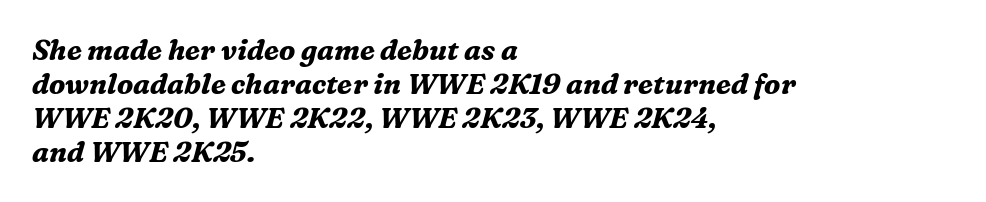
The image shows 28 px bold serif type, italic (leaning right); set left-aligned, line spacing 1.21x, normal letter spacing, not underlined; medium stroke contrast and a medium x-height.
